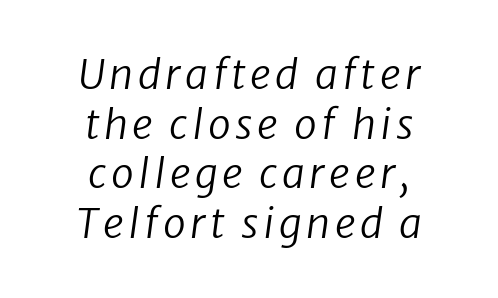
Each letter keeps its own natural width here, so spacing adapts to shape. On a weight scale, this lands at 450 or below. I'd call this a sans setting — the letters go barefoot. If you folded the block vertically in half, each line would mirror itself in length. Each row of text sits above clean, open space.
